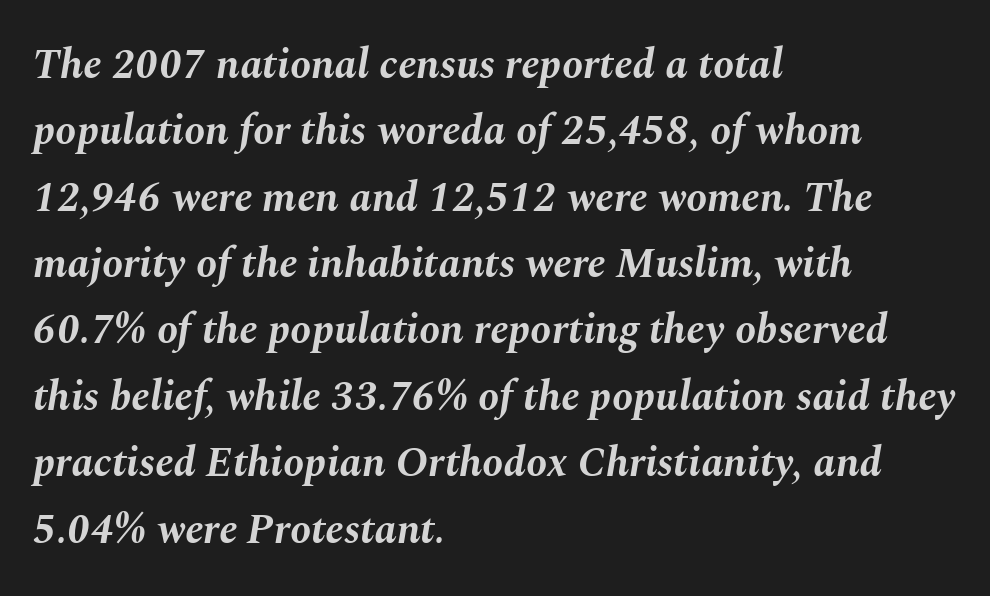
The text block is weighted toward the left margin, trailing off unevenly rightward. Unmarked baselines from the first word to the last. The strokes are fattened all the way to bold. Letter spacing: default. Whoever set this chose a conventional vertical rhythm. The passage shown leans; its letterforms are oblique.
